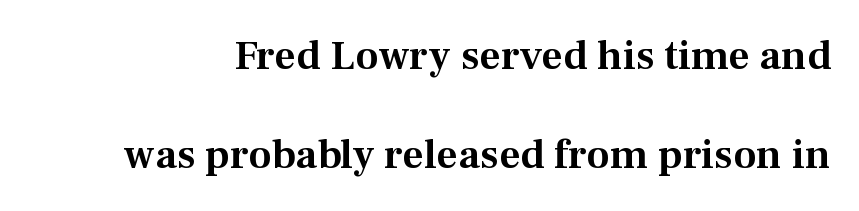
The image shows 42 px serif type, upright; set loose line spacing (2.35x), normal letter spacing, not underlined; medium stroke contrast and a medium x-height.
